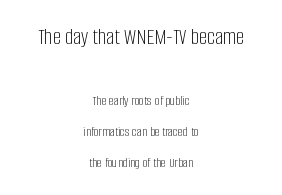
{"italic": "no", "bold": "no", "underline": "no", "align": "center", "line_spacing": "loose", "line_spacing_ratio": 2.2, "letter_spacing": "normal", "letter_spacing_em": 0.0, "larger_block": "first", "size_ratio": 1.64, "glyph_px": 23}
